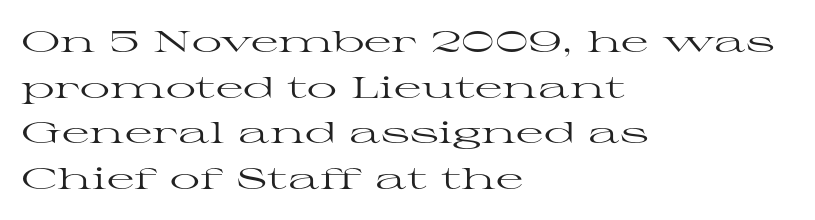
It's the straight-up-and-down kind of type. The tracking reads as untouched default to a designer's eye. Spacing verdict: proportional, widths tailored to each character. The face used here is seriffed, in the tradition of book romans. Is the type heavy? It reads as light-to-regular instead.
